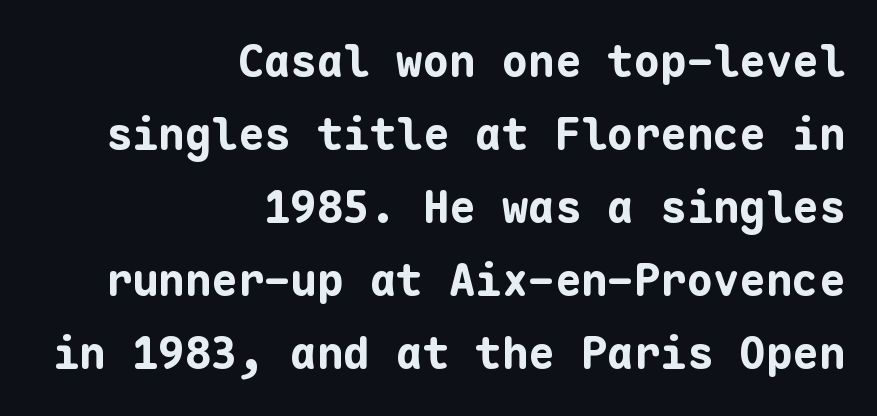
The image shows 44 px bold sans-serif type, upright, monospaced; set right-aligned, normal line spacing (1.66x), normal letter spacing, not underlined; low stroke contrast and a medium x-height.
